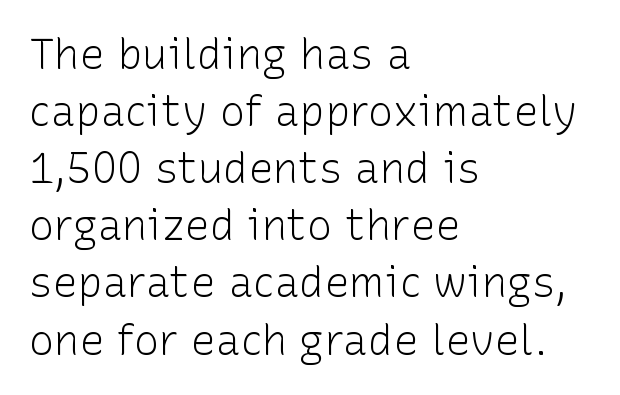
Evenly set lines give the paragraph a standard silhouette. Underline: absent. The lines in this sample share a left origin and differ only in where they stop. Characters follow at the spacing the type designer built in.
